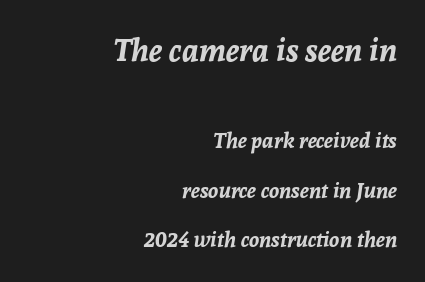
The image shows 31 px bold type, italic (leaning right); set right-aligned, loose line spacing (2.36x), normal letter spacing, not underlined; the first (top) block is 1.48x larger; low stroke contrast and a medium x-height.
